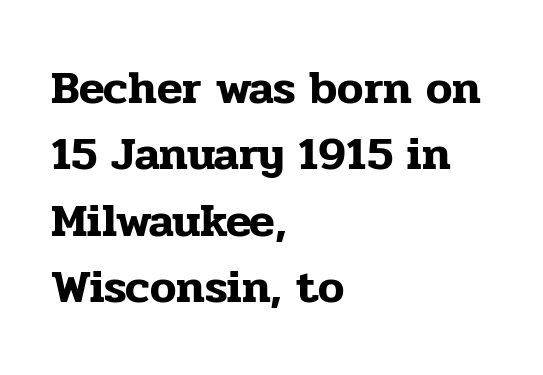
The image shows 47 px serif type, upright; set left-aligned, normal line spacing (1.41x), normal letter spacing, not underlined; low stroke contrast and a medium x-height.
